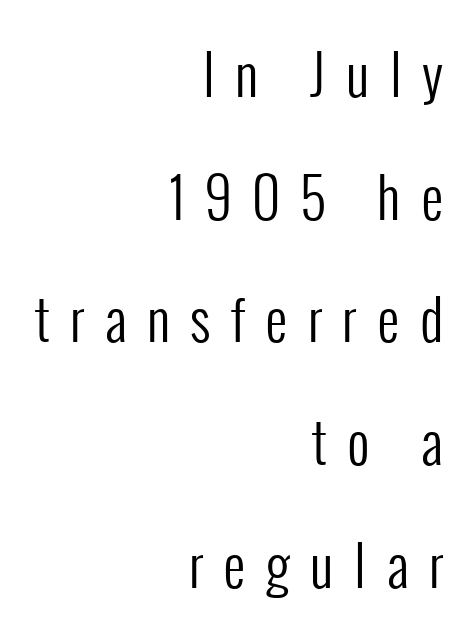
Successive baselines arrive slowly, with a big drop between each. This rendering features lettering with no underline. Letters have the restrained weight of plain body copy at most. Do the characters align in a grid? No, the font is proportional. Compared with typical body copy, the letter spacing here is much looser.
